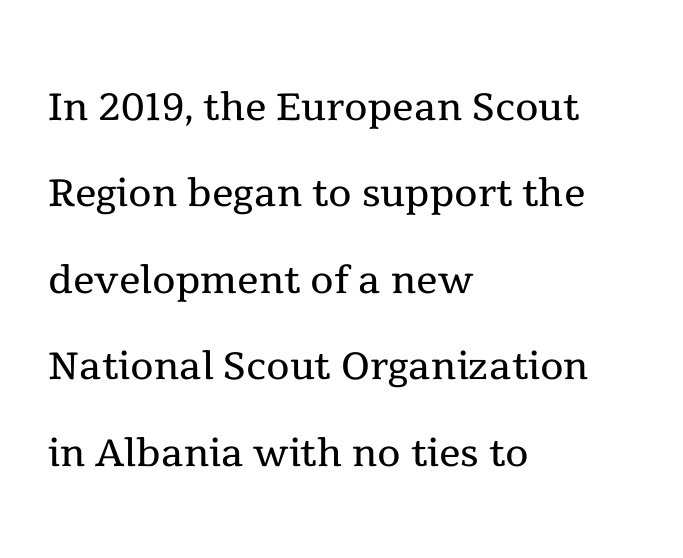
{"serif": "yes", "italic": "no", "bold": "no", "weight": "regular", "width": "normal", "x_height": "medium", "monospaced": "no", "underline": "no", "align": "left", "line_spacing": "normal", "line_spacing_ratio": 1.6, "letter_spacing": "normal", "letter_spacing_em": 0.0, "glyph_px": 54}
